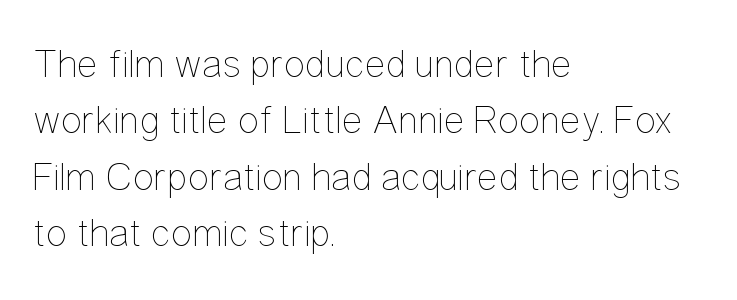
A typesetter would call this leading conventional body-copy spacing. The paragraph shown leans on its left margin. These lines are rendered in a variable-pitch font. Weight: in the light-to-regular range.
